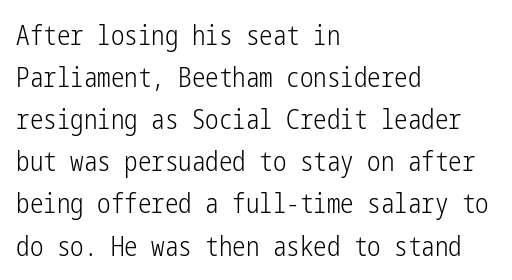
{"italic": "no", "bold": "no", "underline": "no", "align": "left", "line_spacing": "normal", "line_spacing_ratio": 1.56, "letter_spacing": "normal", "letter_spacing_em": 0.0, "glyph_px": 27}
